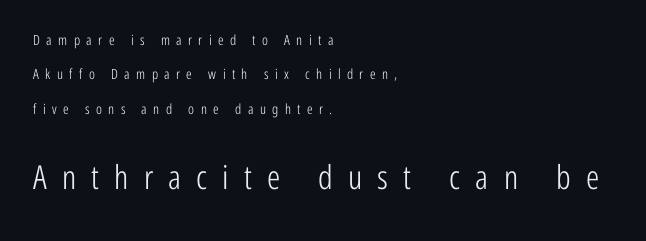
Layout note: lines flush left. You get the small type first, then a jump to larger type. The face used here is proportionally spaced, like ordinary book or web type. The space between consecutive lines is lavish. This sample uses a sans-serif face.
